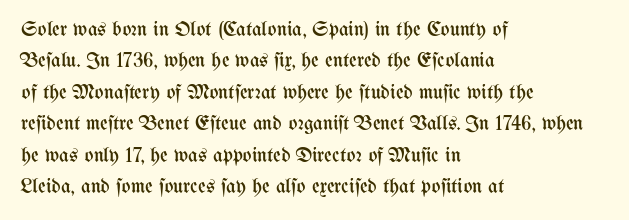
Each row of text sits above clean, open space. Italic? Not at all — the glyphs are vertical. Typeset ragged right — the left edge is the straight one. Each word holds together tightly as a unit, with standard inter-letter gaps. Interline gaps are of average width in this sample.
